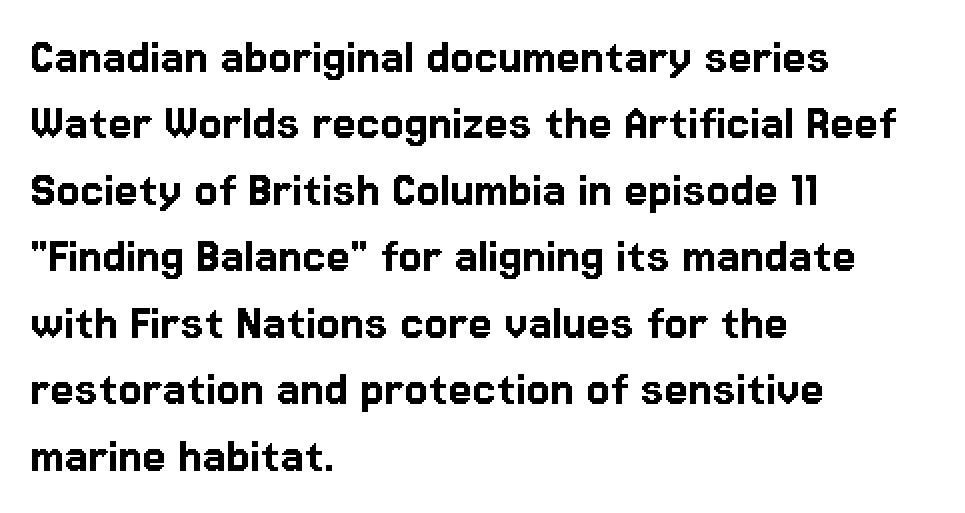
This sample uses a sans-serif face. It's the straight-up-and-down kind of type. Character widths vary here, with narrow letters taking less room than wide ones. Is the block centered? No — it sits flush against the left margin.
